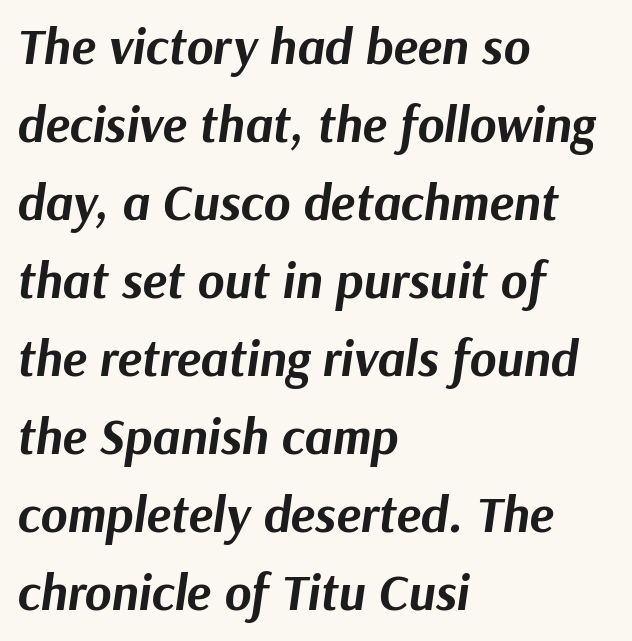
{"italic": "yes", "lean": "right", "slant_degrees": 9, "bold": "yes", "weight": "bold", "width": "normal", "stroke_contrast": "medium", "x_height": "medium", "monospaced": "no", "underline": "no", "align": "left", "line_spacing": "normal", "line_spacing_ratio": 1.53, "letter_spacing": "normal", "letter_spacing_em": 0.0, "glyph_px": 51}
